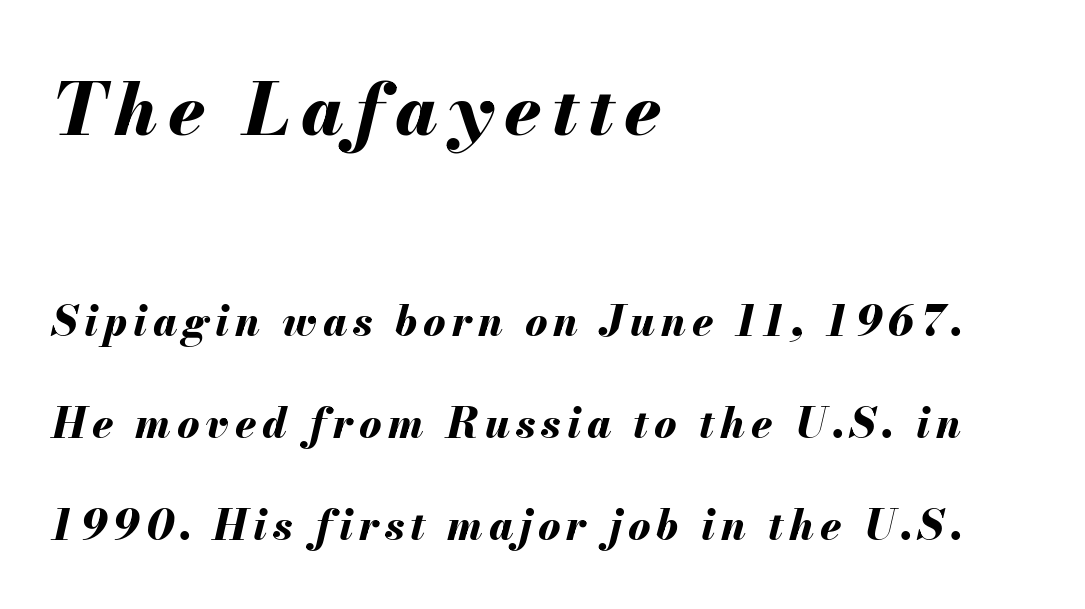
Q: Is the text bold? A: Yes.
Q: Is the text italic (slanted)? A: Yes, it leans right by about 13 degrees.
Q: Is the text underlined? A: No.
Q: How is the paragraph aligned? A: Left-aligned.
Q: Is the spacing between lines tight, normal or loose? A: Loose.
Q: Which block of text is set in a larger size, the first (top) or the second (bottom)? A: The first (top) one.
Q: Width (condensed, normal, or wide)? A: Normal.
Q: Stroke contrast? A: Medium.
Q: x-height? A: Small.
Q: Monospaced? A: No.
